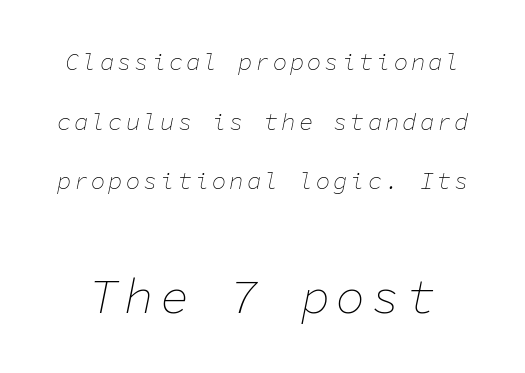
The words here are not underlined. Weight: not bold — regular or lighter. Whoever set this made the second block the dominant, larger element. The rendering uses a large line-height, opening up the rows. Each letter, wide or thin by design, is forced into the same width here.
